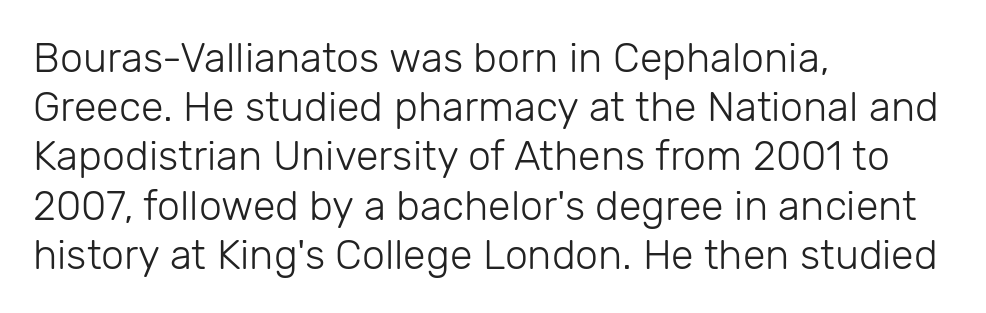
Q: Is the text bold? A: No.
Q: Is the text italic (slanted)? A: No, it is upright.
Q: Is the typeface a serif or a sans-serif typeface? A: Sans-serif.
Q: Is the text underlined? A: No.
Q: How is the paragraph aligned? A: Left-aligned.
Q: Is the spacing between letters normal or unusually wide? A: Normal.
Q: Width (condensed, normal, or wide)? A: Normal.
Q: Stroke contrast? A: Low.
Q: x-height? A: Medium.
Q: Monospaced? A: No.
